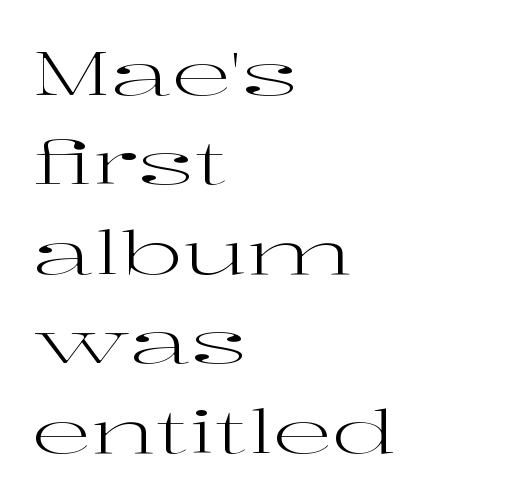
The image shows 60 px regular-weight, wide serif type, upright; set left-aligned, normal line spacing (1.49x), normal letter spacing, not underlined; high stroke contrast and a medium x-height.
